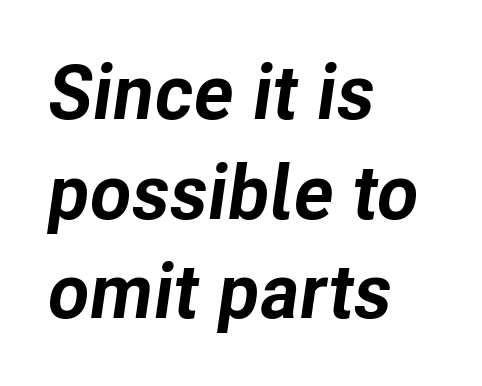
{"italic": "yes", "lean": "right", "slant_degrees": 8, "bold": "yes", "weight": "bold", "width": "normal", "stroke_contrast": "low", "x_height": "medium", "monospaced": "no", "underline": "no", "align": "left", "line_spacing": "normal", "line_spacing_ratio": 1.31, "letter_spacing": "normal", "letter_spacing_em": 0.0, "glyph_px": 76}
